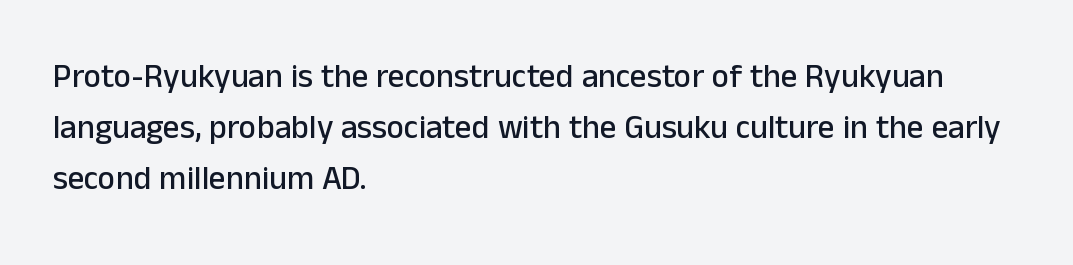
{"serif": "no", "italic": "no", "width": "normal", "stroke_contrast": "low", "x_height": "medium", "monospaced": "no", "underline": "no", "align": "left", "line_spacing": "normal", "line_spacing_ratio": 1.55, "letter_spacing": "normal", "letter_spacing_em": 0.0, "glyph_px": 33}
